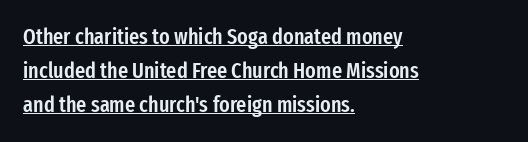
The image shows 22 px text type, upright; set left-aligned, normal line spacing (1.55x), normal letter spacing, underlined.
